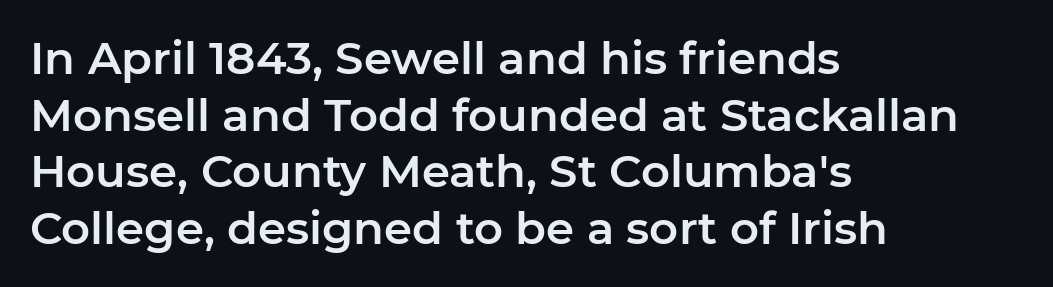
The image shows 45 px sans-serif type, upright; set left-aligned, normal line spacing (1.26x), normal letter spacing, not underlined; low stroke contrast and a medium x-height.
